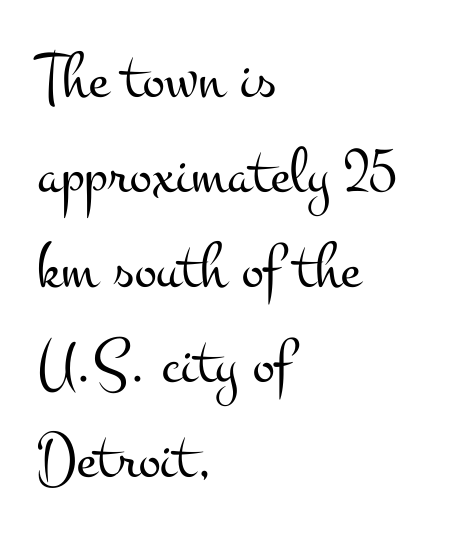
Q: Is the text bold? A: No.
Q: Is the text italic (slanted)? A: Yes.
Q: Is the text underlined? A: No.
Q: How is the paragraph aligned? A: Left-aligned.
Q: Is the spacing between letters normal or unusually wide? A: Normal.
Q: Is the spacing between lines tight, normal or loose? A: Normal.
Q: Width (condensed, normal, or wide)? A: Wide.
Q: Stroke contrast? A: Medium.
Q: x-height? A: Small.
Q: Monospaced? A: No.
